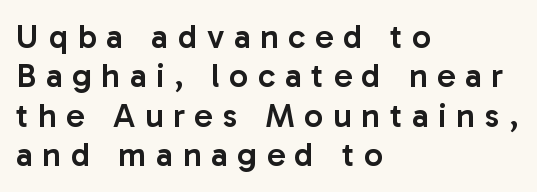
{"serif": "no", "italic": "no", "bold": "semi", "weight": "semibold", "width": "normal", "stroke_contrast": "low", "x_height": "medium", "monospaced": "no", "underline": "no", "align": "left", "line_spacing_ratio": 1.16, "letter_spacing": "wide", "letter_spacing_em": 0.28, "glyph_px": 34}
